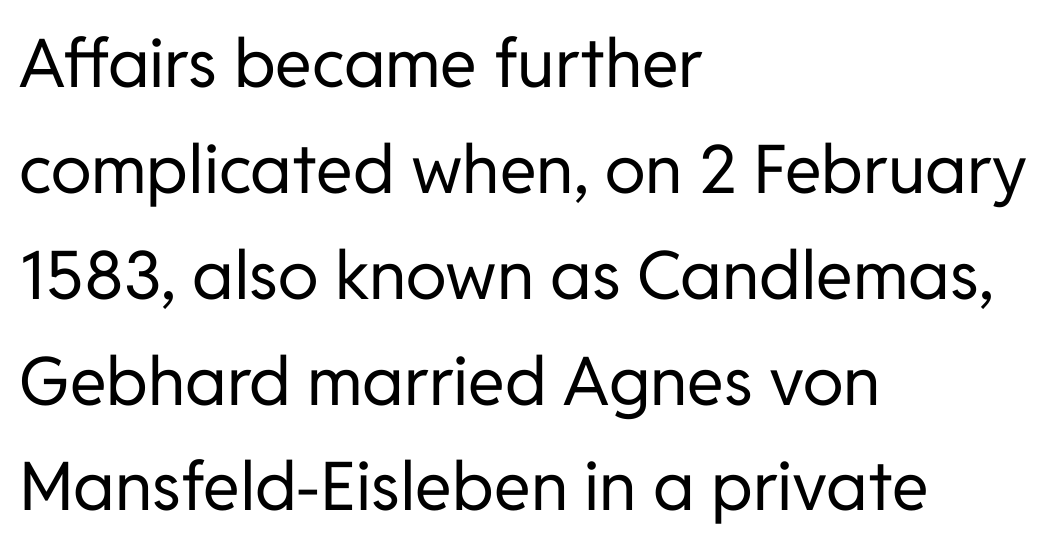
Q: Is the text bold? A: No.
Q: Is the text italic (slanted)? A: No, it is upright.
Q: Is the typeface a serif or a sans-serif typeface? A: Sans-serif.
Q: Is the text underlined? A: No.
Q: How is the paragraph aligned? A: Left-aligned.
Q: Is the spacing between letters normal or unusually wide? A: Normal.
Q: Is the spacing between lines tight, normal or loose? A: Normal.
Q: Width (condensed, normal, or wide)? A: Normal.
Q: Stroke contrast? A: Low.
Q: x-height? A: Medium.
Q: Monospaced? A: No.
